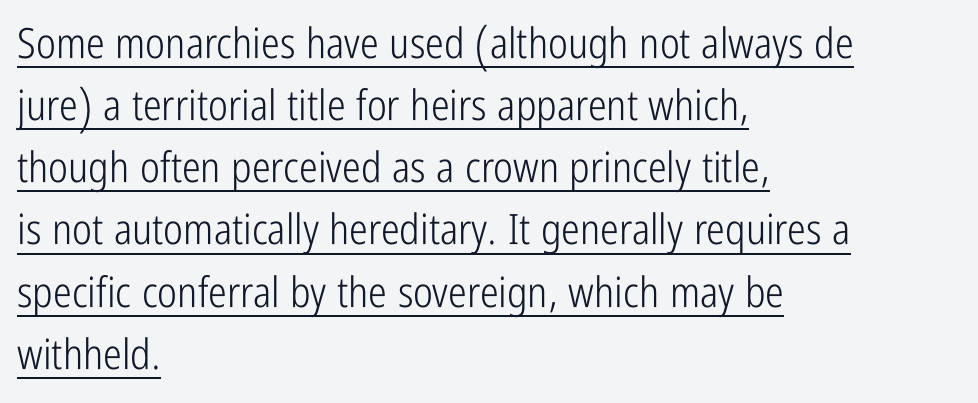
Examine the stroke ends and you'll find no serifs. The block of text has a typical density, with ordinary space between rows. This sample uses plain, unmodified letter spacing. Spacing verdict: proportional, widths tailored to each character.
